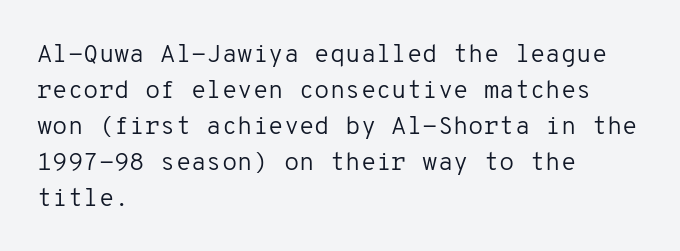
Q: Is the text bold? A: No.
Q: Is the text italic (slanted)? A: No, it is upright.
Q: Is the text underlined? A: No.
Q: How is the paragraph aligned? A: Left-aligned.
Q: Is the spacing between letters normal or unusually wide? A: Normal.
Q: Is the spacing between lines tight, normal or loose? A: Normal.
